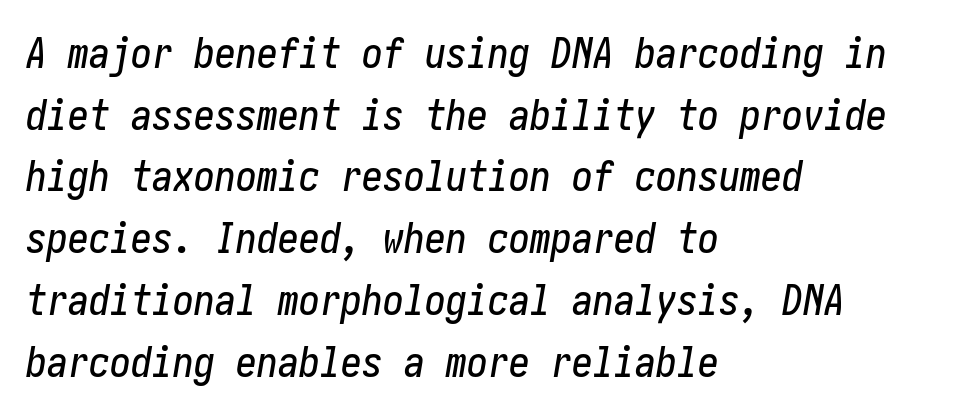
{"italic": "yes", "lean": "right", "slant_degrees": 10, "width": "condensed", "stroke_contrast": "low", "x_height": "medium", "underline": "no", "align": "left", "line_spacing": "normal", "line_spacing_ratio": 1.47, "letter_spacing": "normal", "letter_spacing_em": 0.0, "glyph_px": 42}
